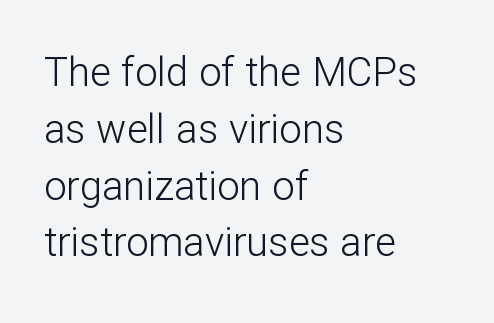
Check where the strokes stop: nothing finishes them off — pure sans. The type is set solid horizontally, with unmodified tracking. The lettering stays uniformly vertical, giving the passage a roman look. The zone under the glyphs is completely vacant. Proportional: the letters do not fall into vertical columns.
